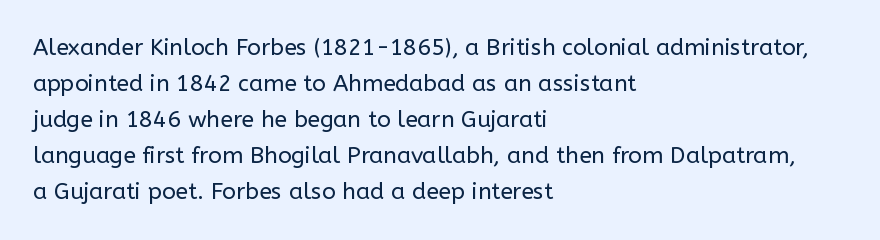
Q: Is the text bold? A: No.
Q: Is the text italic (slanted)? A: No, it is upright.
Q: Is the text underlined? A: No.
Q: How is the paragraph aligned? A: Left-aligned.
Q: Is the spacing between letters normal or unusually wide? A: Normal.
Q: Is the spacing between lines tight, normal or loose? A: Normal.
